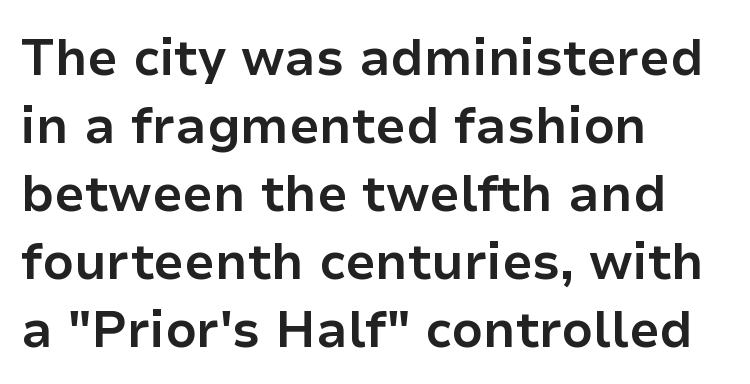
{"serif": "no", "italic": "no", "bold": "yes", "weight": "bold", "width": "normal", "stroke_contrast": "low", "x_height": "medium", "monospaced": "no", "underline": "no", "align": "left", "line_spacing": "normal", "line_spacing_ratio": 1.36, "letter_spacing": "normal", "letter_spacing_em": 0.0, "glyph_px": 50}
